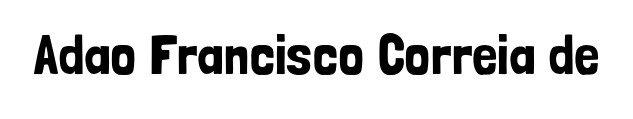
The type family on display is of the sans-serif kind. Between one letter and the next there's only the usual sliver of space. Do the characters align in a grid? No, the font is proportional. The area under the type is left untouched. A typesetter would mark this as roman, not italic.
